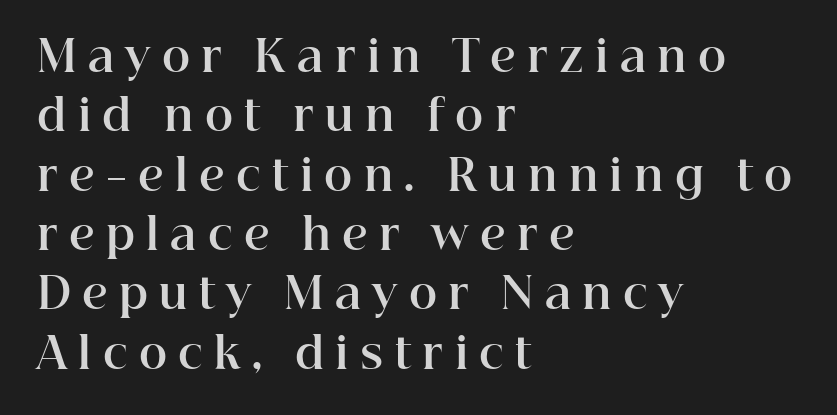
Italic: no, the glyphs are upright roman. Between one letter and the next there's a generous, obvious gap. Is this a sans? No — the strokes have serifs. The typesetting leans heavy: a genuine bold.
